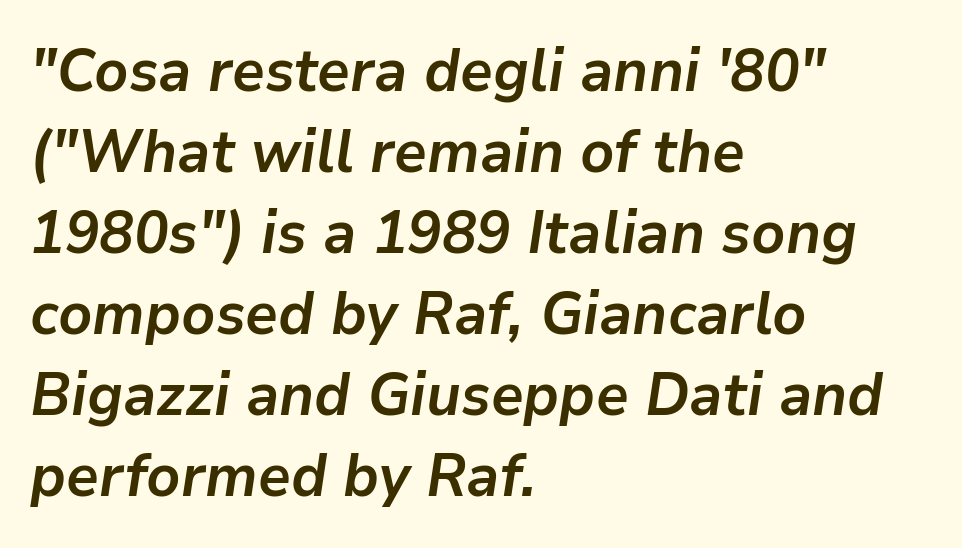
The words here are not underlined. What's the leading like? Ordinary, nothing unusual. The ragged edge is on the right, which tells us the setting is flush left. The horizontal fit of the characters is conventional and even. Characters are canted at an angle relative to the baseline's perpendicular. Bold? Absolutely — the strokes are thick and heavy.
